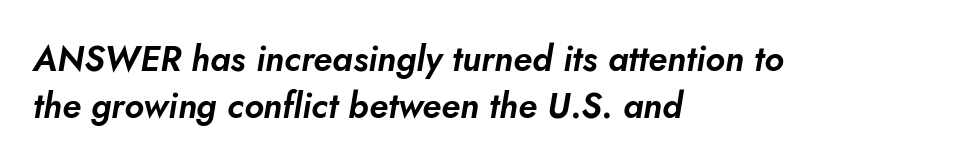
Vertical spacing — default. Proportional: the letters do not fall into vertical columns. The glyphs are unaccompanied by any horizontal stroke below them. Every character sits at an angle, as italics do.
